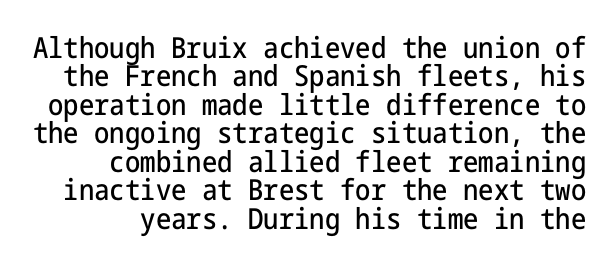
Q: Is the text italic (slanted)? A: No, it is upright.
Q: Is the typeface a serif or a sans-serif typeface? A: Sans-serif.
Q: Is the text underlined? A: No.
Q: Is the spacing between letters normal or unusually wide? A: Normal.
Q: Is the spacing between lines tight, normal or loose? A: Tight.
Q: Width (condensed, normal, or wide)? A: Condensed.
Q: Stroke contrast? A: Low.
Q: x-height? A: Medium.
